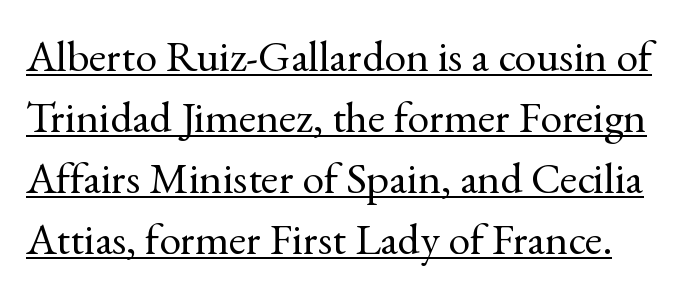
Q: Is the text bold? A: No.
Q: Is the text italic (slanted)? A: No, it is upright.
Q: Is the typeface a serif or a sans-serif typeface? A: Serif.
Q: Is the text underlined? A: Yes.
Q: Is the spacing between letters normal or unusually wide? A: Normal.
Q: Is the spacing between lines tight, normal or loose? A: Normal.
Q: Width (condensed, normal, or wide)? A: Normal.
Q: x-height? A: Small.
Q: Monospaced? A: No.
